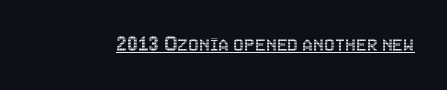
Default kerning and tracking; the words read as compact shapes. Notice how the stems are strictly vertical — no italics here. The glyphs are accompanied by a horizontal stroke just below them.
